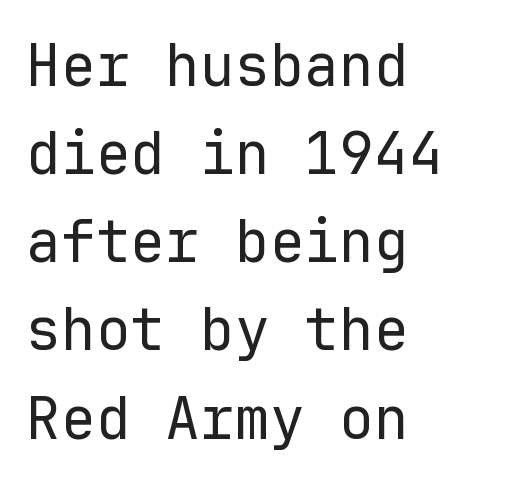
Q: Is the text bold? A: No.
Q: Is the text italic (slanted)? A: No, it is upright.
Q: Is the typeface a serif or a sans-serif typeface? A: Sans-serif.
Q: Is the text underlined? A: No.
Q: How is the paragraph aligned? A: Left-aligned.
Q: Is the spacing between letters normal or unusually wide? A: Normal.
Q: Is the spacing between lines tight, normal or loose? A: Normal.
Q: Width (condensed, normal, or wide)? A: Normal.
Q: Stroke contrast? A: Low.
Q: x-height? A: Medium.
Q: Monospaced? A: Yes.
